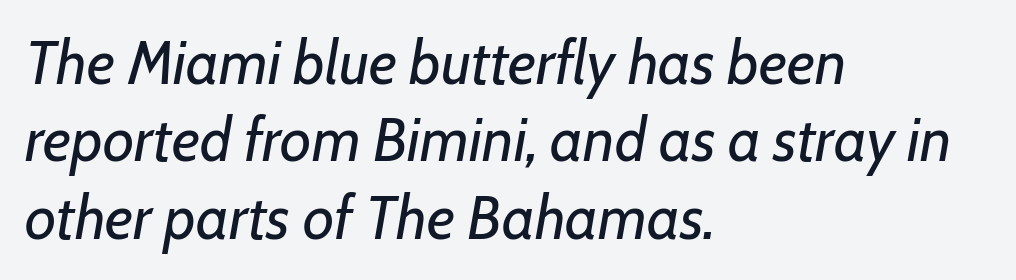
The image shows 61 px regular-weight type, italic (leaning right); set left-aligned, normal line spacing (1.27x), normal letter spacing, not underlined; low stroke contrast and a medium x-height.
